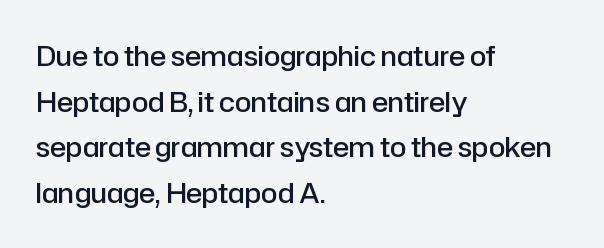
The image shows 27 px text type, upright; set left-aligned, normal line spacing (1.69x), normal letter spacing, not underlined.
